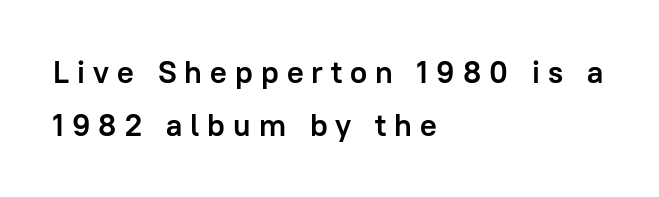
Students, this is bold: see how much ink each stroke carries. A clean baseline with only descenders dipping below it. Short note: letters widely spaced. Here the designer chose a conventional face with non-uniform glyph widths. These lines are set flush left with a ragged right edge.
